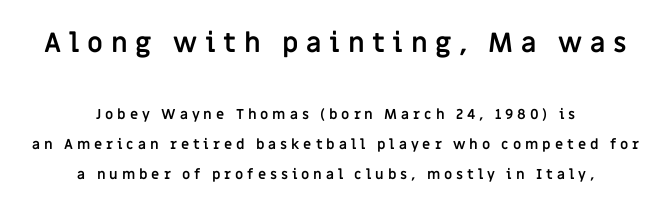
Notice how the stems are strictly vertical — no italics here. The passage is arranged like a title page — every line centered. The tracking reads as deliberately expanded to a designer's eye. The upper block of text is set noticeably larger than the block beneath it. The zone under the glyphs is completely vacant.
